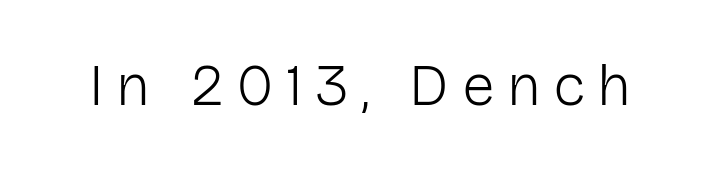
The area under the type is left untouched. Varying glyph widths throughout — classic text-font behaviour. You can tell it's not italic because the verticals are truly vertical. The type family on display is of the sans-serif kind. The font is comparable to plain body text, perhaps lighter.
